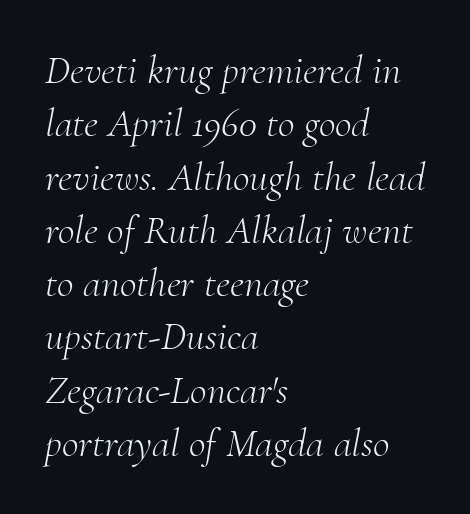
{"serif": "yes", "italic": "yes", "lean": "right", "slant_degrees": 10, "bold": "no", "weight": "light", "width": "normal", "stroke_contrast": "medium", "x_height": "small", "monospaced": "no", "underline": "no", "align": "left", "line_spacing": "normal", "line_spacing_ratio": 1.3, "letter_spacing": "normal", "letter_spacing_em": 0.0, "glyph_px": 41}
